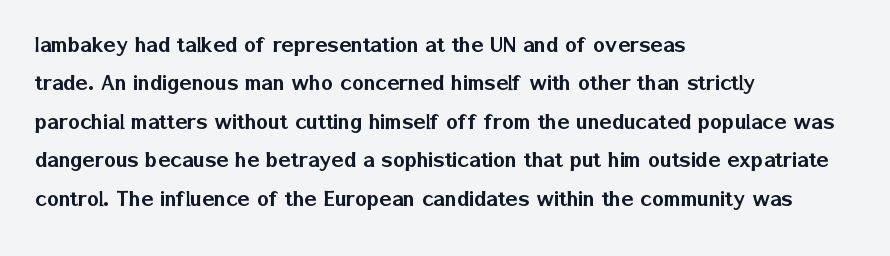
Q: Is the text italic (slanted)? A: No, it is upright.
Q: Is the text underlined? A: No.
Q: How is the paragraph aligned? A: Left-aligned.
Q: Is the spacing between letters normal or unusually wide? A: Normal.
Q: Is the spacing between lines tight, normal or loose? A: Normal.
